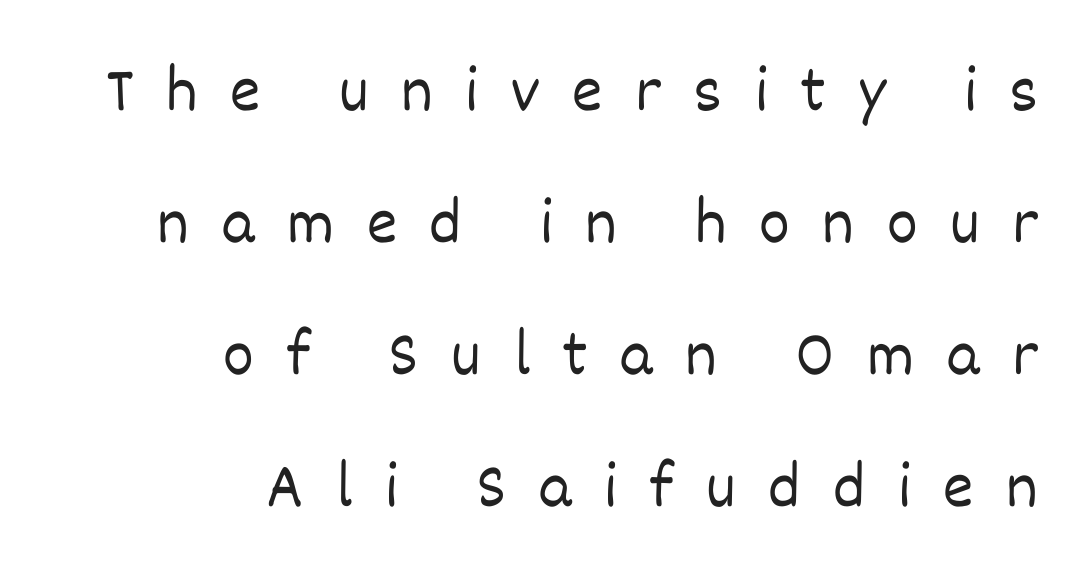
Q: Is the text bold? A: No.
Q: Is the text italic (slanted)? A: No, it is upright.
Q: Is the text underlined? A: No.
Q: How is the paragraph aligned? A: Right-aligned.
Q: Is the spacing between letters normal or unusually wide? A: Unusually wide.
Q: Is the spacing between lines tight, normal or loose? A: Loose.
Q: Width (condensed, normal, or wide)? A: Normal.
Q: Stroke contrast? A: Low.
Q: x-height? A: Large.
Q: Monospaced? A: No.
